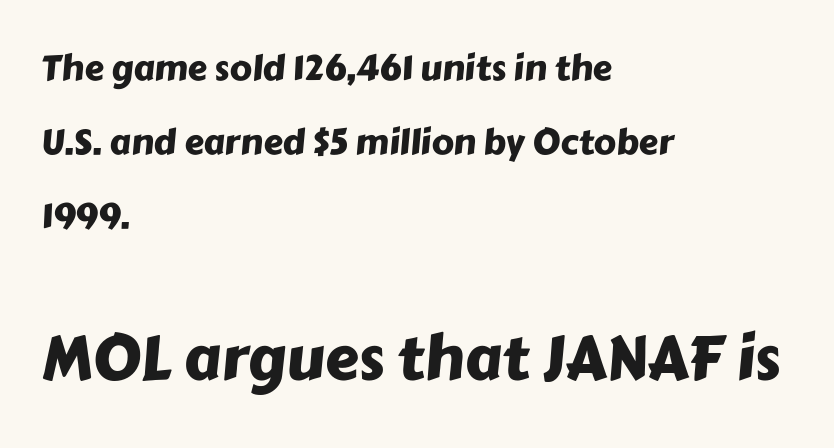
Typesetter's note — lower block bumped up in size, upper block left smaller. Airy leading. Think of a printed novel: that variable character pitch is what you see here. The characters display no serif detailing; their extremities are plain. Does extra space separate the letters? No, they use regular spacing. Nobody drew a line under any word here.
